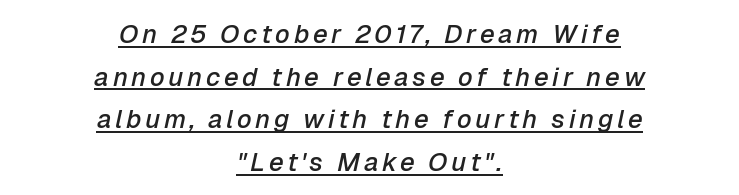
The image shows 26 px text type, italic (leaning right); set centered, normal line spacing (1.64x), underlined.
